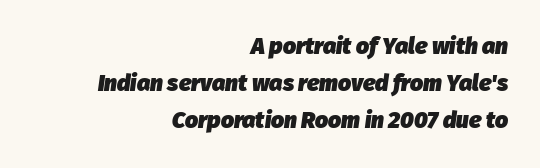
The image shows 23 px bold type, italic (leaning right); set right-aligned, normal line spacing (1.61x), normal letter spacing, not underlined.
